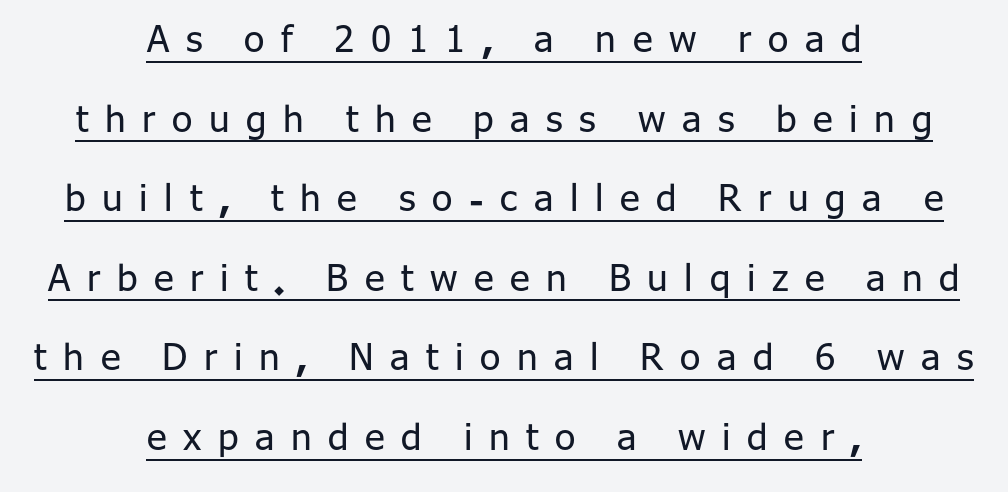
Observe the absence of serifs on each vertical stroke in this sample. The lettering is marked with a stroke running underneath it. Stroke thickness stays within the range of a standard reading face or lighter. Spacing verdict: proportional, widths tailored to each character.
